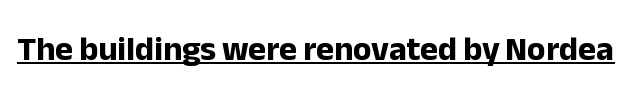
The image shows 34 px bold sans-serif type, upright; set normal letter spacing, underlined; low stroke contrast and a medium x-height.
